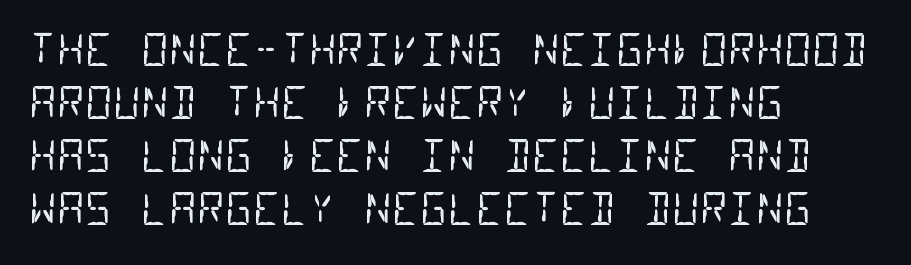
{"serif": "no", "bold": "no", "weight": "regular", "width": "condensed", "stroke_contrast": "low", "x_height": "large", "monospaced": "yes", "underline": "no", "align": "left", "line_spacing_ratio": 1.23, "letter_spacing": "normal", "letter_spacing_em": 0.0, "glyph_px": 43}
